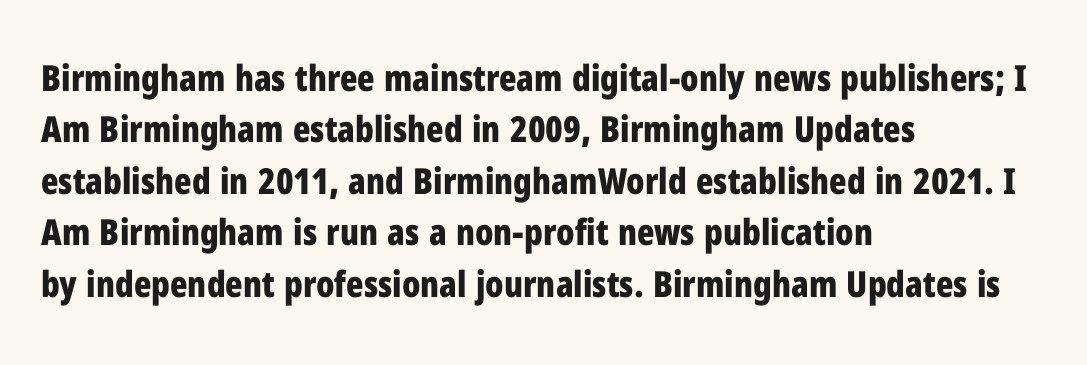
Q: Is the text bold? A: Yes.
Q: Is the text italic (slanted)? A: No, it is upright.
Q: Is the typeface a serif or a sans-serif typeface? A: Sans-serif.
Q: Is the text underlined? A: No.
Q: How is the paragraph aligned? A: Left-aligned.
Q: Is the spacing between letters normal or unusually wide? A: Normal.
Q: Is the spacing between lines tight, normal or loose? A: Normal.
Q: Width (condensed, normal, or wide)? A: Condensed.
Q: Stroke contrast? A: Low.
Q: x-height? A: Medium.
Q: Monospaced? A: No.
